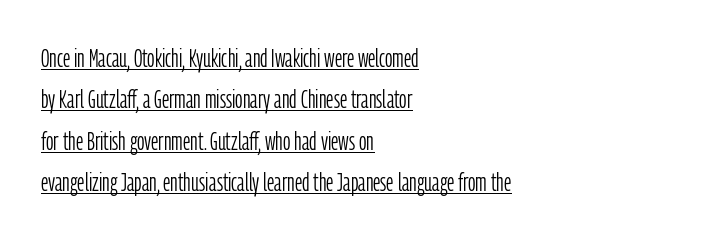
{"italic": "no", "bold": "no", "underline": "yes", "align": "left", "line_spacing": "normal", "line_spacing_ratio": 1.59, "letter_spacing": "normal", "letter_spacing_em": 0.0, "glyph_px": 26}
